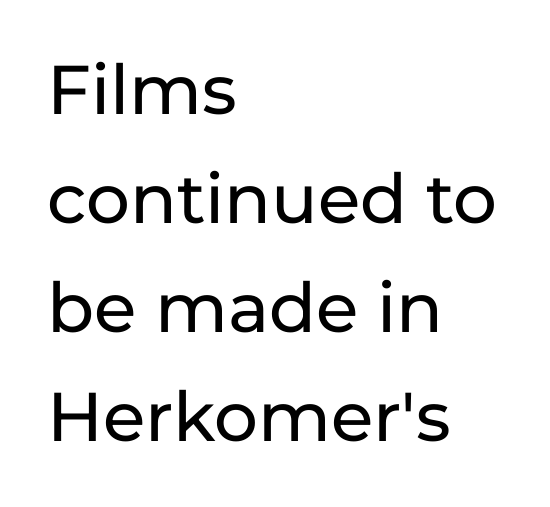
The image shows 69 px sans-serif type, upright; set left-aligned, normal line spacing (1.58x), normal letter spacing, not underlined; low stroke contrast and a medium x-height.
